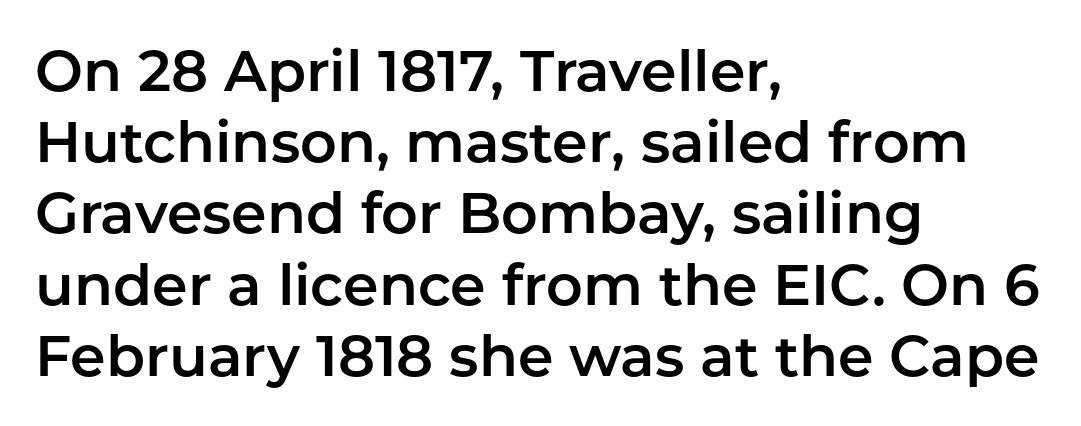
These lines are rendered in a variable-pitch font. What kind of face is this? One without serifs — a sans. Between one letter and the next there's only the usual sliver of space. The space between consecutive lines is moderate. The text block is weighted toward the left margin, trailing off unevenly rightward.
